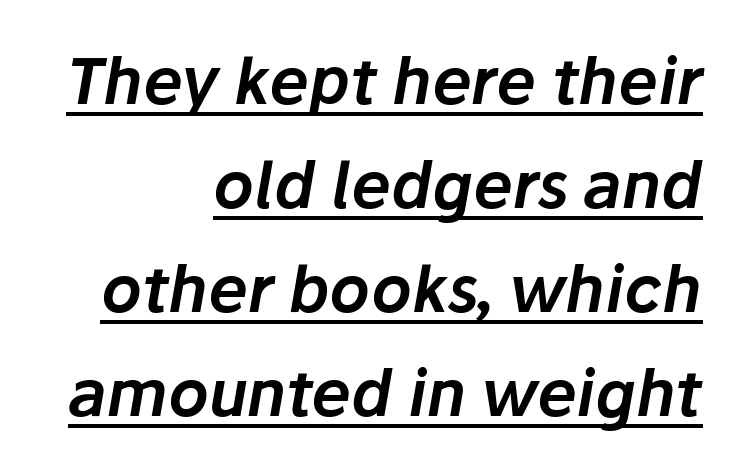
The leading is moderate, giving the passage an even texture. Underlining? Definitely there. Quick note: italic. Glyph-to-glyph distance matches everyday printed text. Note the varied advance widths — an 'i' is clearly narrower than an 'm'.
